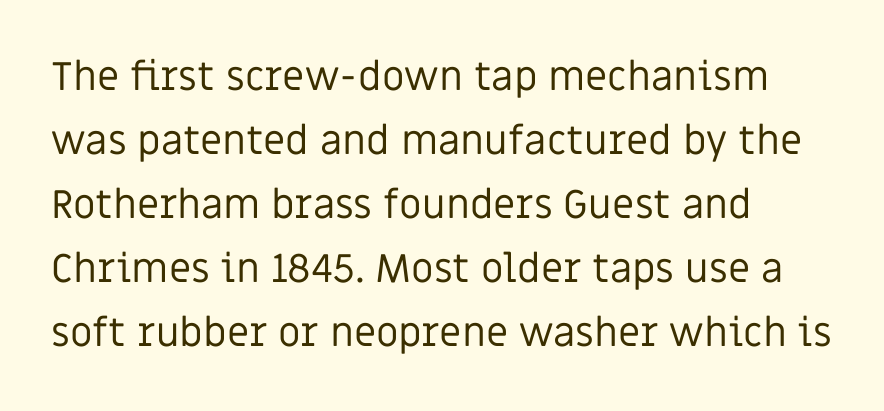
{"serif": "no", "italic": "no", "bold": "no", "weight": "regular", "width": "normal", "stroke_contrast": "low", "x_height": "large", "monospaced": "no", "underline": "no", "align": "left", "line_spacing": "normal", "line_spacing_ratio": 1.6, "letter_spacing": "normal", "letter_spacing_em": 0.0, "glyph_px": 40}
